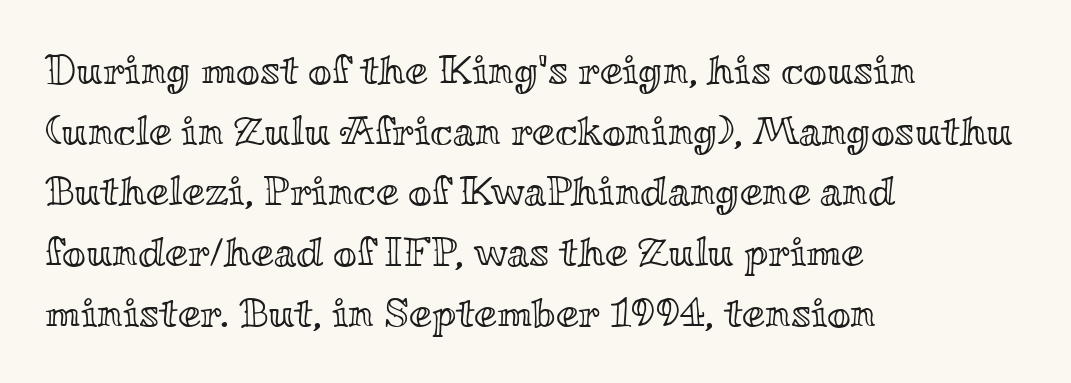
{"italic": "no", "width": "wide", "x_height": "small", "monospaced": "no", "underline": "no", "align": "left", "line_spacing": "normal", "line_spacing_ratio": 1.48, "letter_spacing": "normal", "letter_spacing_em": 0.0, "glyph_px": 41}
